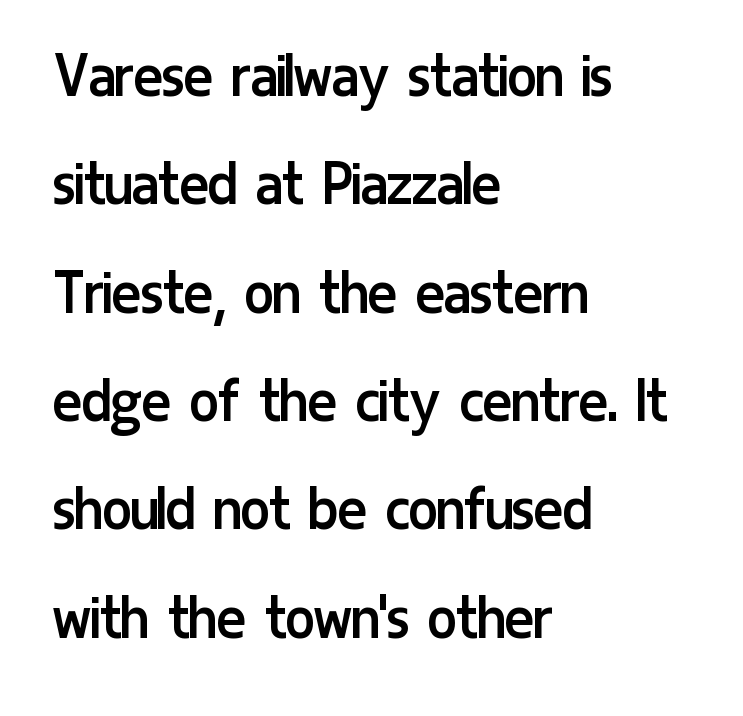
Q: Is the text bold? A: No.
Q: Is the text italic (slanted)? A: No, it is upright.
Q: Is the typeface a serif or a sans-serif typeface? A: Sans-serif.
Q: Is the text underlined? A: No.
Q: How is the paragraph aligned? A: Left-aligned.
Q: Is the spacing between letters normal or unusually wide? A: Normal.
Q: Is the spacing between lines tight, normal or loose? A: Normal.
Q: Width (condensed, normal, or wide)? A: Condensed.
Q: Stroke contrast? A: Low.
Q: x-height? A: Medium.
Q: Monospaced? A: No.
